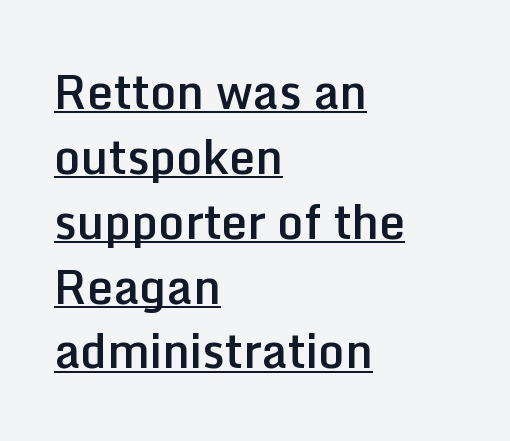
The image shows 46 px semibold sans-serif type, upright; set left-aligned, normal line spacing (1.41x), normal letter spacing, underlined; low stroke contrast and a medium x-height.
